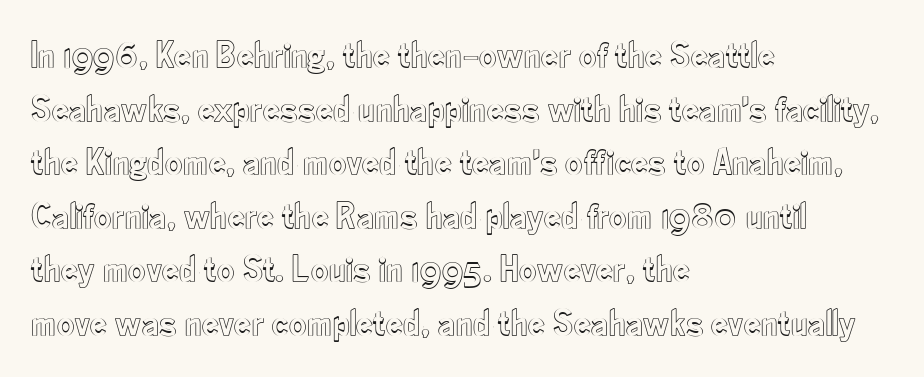
Q: Is the text italic (slanted)? A: No, it is upright.
Q: Is the text underlined? A: No.
Q: How is the paragraph aligned? A: Left-aligned.
Q: Is the spacing between letters normal or unusually wide? A: Normal.
Q: Is the spacing between lines tight, normal or loose? A: Normal.
Q: Width (condensed, normal, or wide)? A: Condensed.
Q: x-height? A: Small.
Q: Monospaced? A: No.
